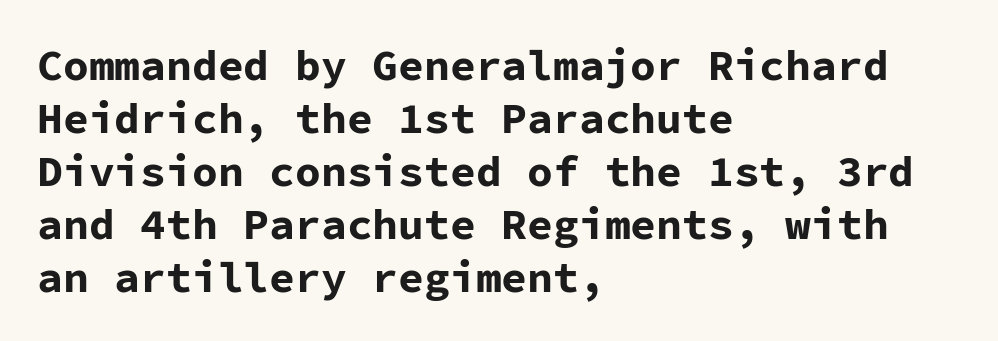
Every row of glyphs begins at an identical x-position on the left. On the weight axis this lands at bold, roughly 700. Descenders are the only things crossing below the line. Does the lettering tilt? It doesn't — this is upright. Do the characters align in a grid? Yes, the font is monospaced.
